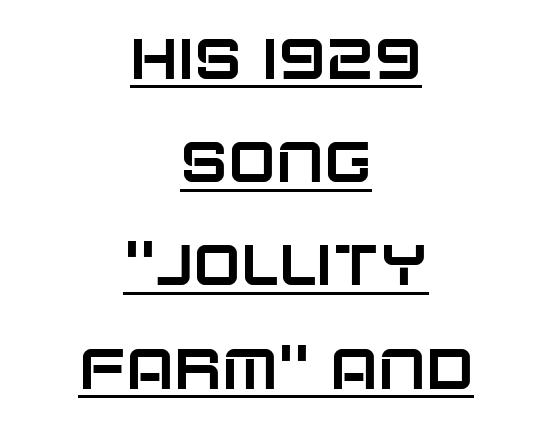
Q: Is the text italic (slanted)? A: No, it is upright.
Q: Is the typeface a serif or a sans-serif typeface? A: Sans-serif.
Q: Is the text underlined? A: Yes.
Q: How is the paragraph aligned? A: Centered.
Q: Is the spacing between letters normal or unusually wide? A: Normal.
Q: Width (condensed, normal, or wide)? A: Normal.
Q: Stroke contrast? A: Low.
Q: x-height? A: Large.
Q: Monospaced? A: No.
